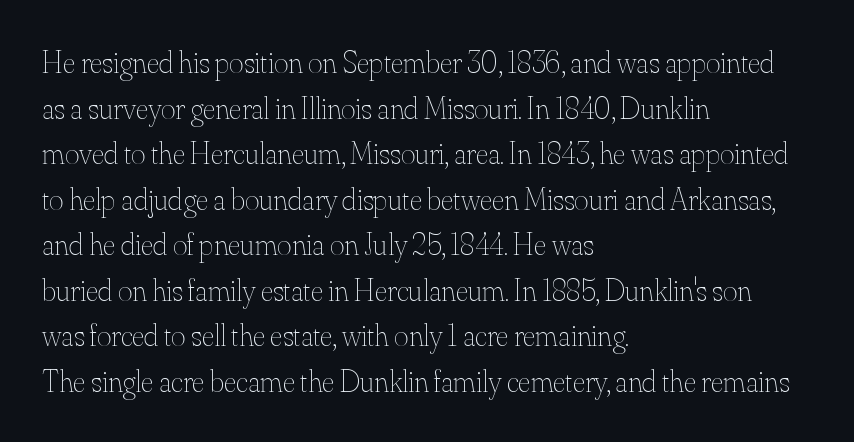
{"italic": "no", "bold": "no", "weight": "thin", "width": "normal", "stroke_contrast": "medium", "x_height": "small", "monospaced": "no", "underline": "no", "align": "left", "line_spacing": "normal", "line_spacing_ratio": 1.47, "letter_spacing": "normal", "letter_spacing_em": 0.0, "glyph_px": 31}
